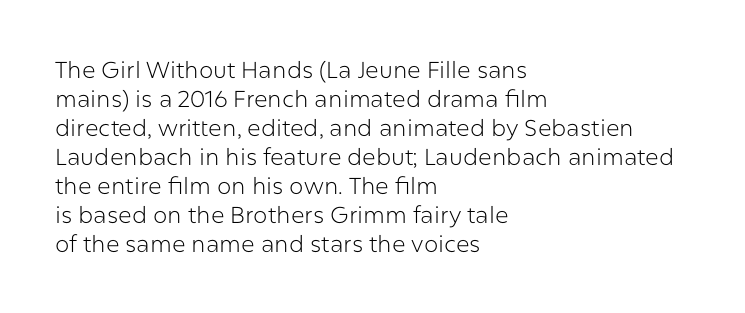
Q: Is the text bold? A: No.
Q: Is the text italic (slanted)? A: No, it is upright.
Q: Is the text underlined? A: No.
Q: How is the paragraph aligned? A: Left-aligned.
Q: Is the spacing between letters normal or unusually wide? A: Normal.
Q: Is the spacing between lines tight, normal or loose? A: Normal.
